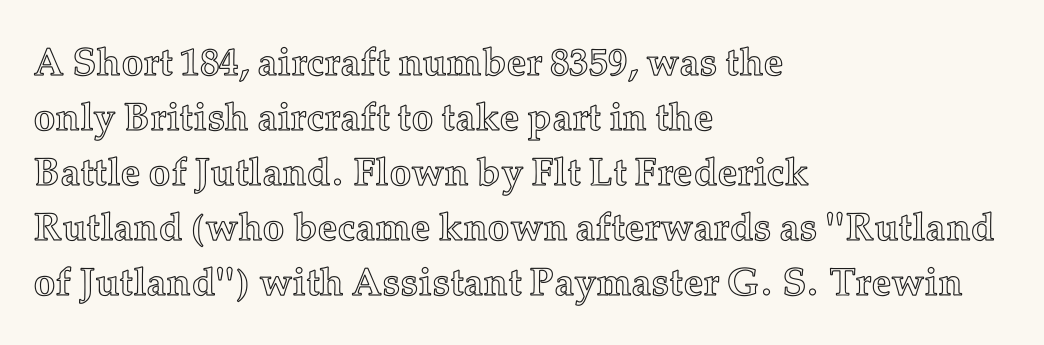
The image shows 39 px text type, upright; set left-aligned, normal line spacing (1.41x), normal letter spacing, not underlined; a medium x-height.
